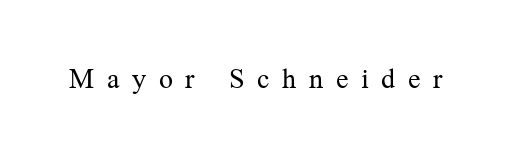
{"serif": "yes", "italic": "no", "bold": "no", "weight": "regular", "width": "normal", "stroke_contrast": "medium", "x_height": "medium", "monospaced": "no", "underline": "no", "letter_spacing": "wide", "letter_spacing_em": 0.41, "glyph_px": 31}
